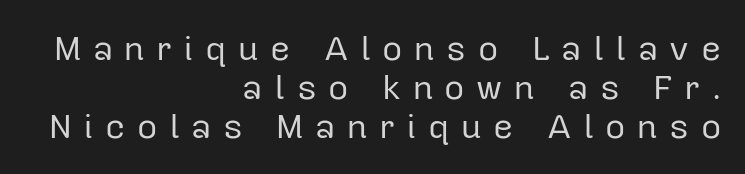
Q: Is the text bold? A: No.
Q: Is the text italic (slanted)? A: No, it is upright.
Q: Is the typeface a serif or a sans-serif typeface? A: Sans-serif.
Q: Is the text underlined? A: No.
Q: How is the paragraph aligned? A: Right-aligned.
Q: Is the spacing between letters normal or unusually wide? A: Unusually wide.
Q: Is the spacing between lines tight, normal or loose? A: Tight.
Q: Width (condensed, normal, or wide)? A: Normal.
Q: Stroke contrast? A: Low.
Q: x-height? A: Medium.
Q: Monospaced? A: No.
